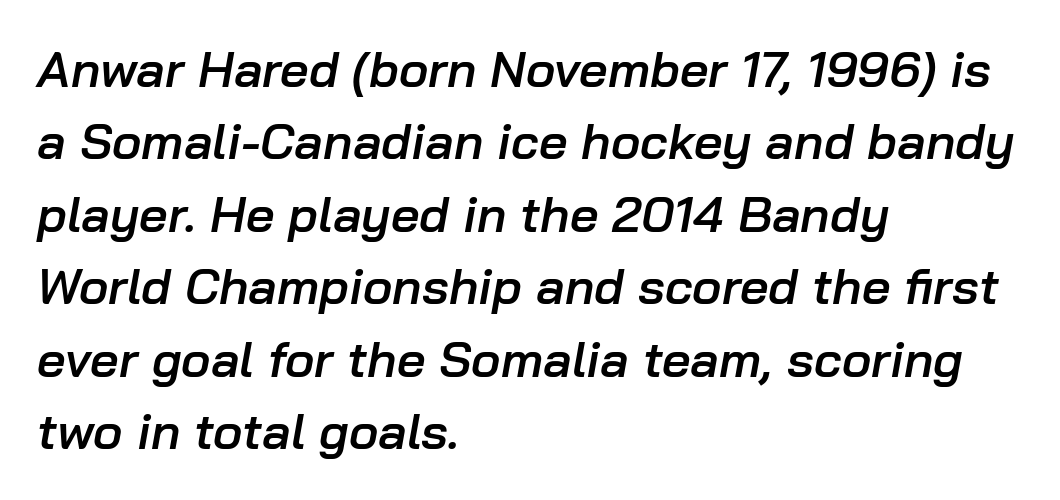
Q: Is the text bold? A: Semi-bold.
Q: Is the text italic (slanted)? A: Yes, it leans right by about 10 degrees.
Q: Is the text underlined? A: No.
Q: How is the paragraph aligned? A: Left-aligned.
Q: Is the spacing between letters normal or unusually wide? A: Normal.
Q: Is the spacing between lines tight, normal or loose? A: Normal.
Q: Width (condensed, normal, or wide)? A: Normal.
Q: Stroke contrast? A: Low.
Q: x-height? A: Medium.
Q: Monospaced? A: No.
